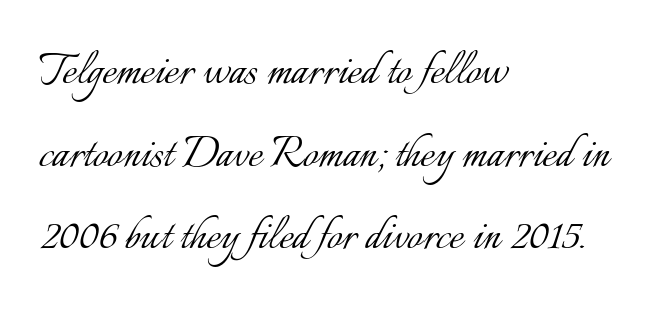
{"bold": "no", "weight": "light", "width": "normal", "stroke_contrast": "low", "x_height": "small", "monospaced": "no", "underline": "no", "align": "left", "line_spacing": "normal", "line_spacing_ratio": 1.53, "letter_spacing": "normal", "letter_spacing_em": 0.0, "glyph_px": 54}
